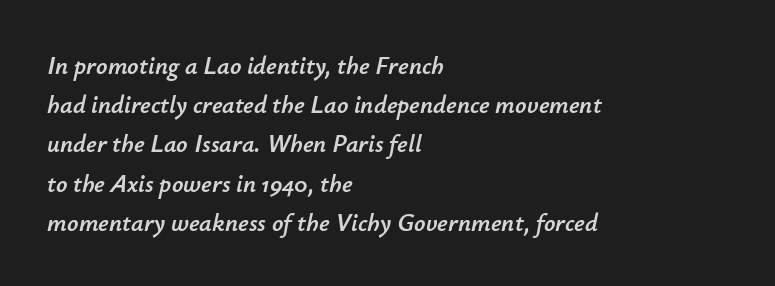
The image shows 25 px text type, italic (leaning right); set left-aligned, normal line spacing (1.57x), normal letter spacing, not underlined.
